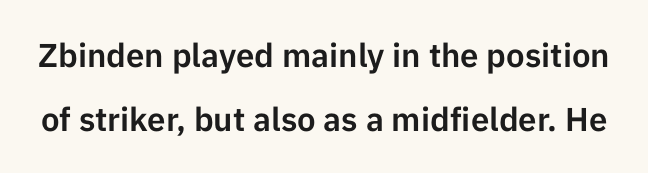
{"serif": "no", "italic": "no", "width": "normal", "stroke_contrast": "low", "x_height": "medium", "monospaced": "no", "underline": "no", "line_spacing": "loose", "line_spacing_ratio": 1.93, "letter_spacing": "normal", "letter_spacing_em": 0.0, "glyph_px": 33}
